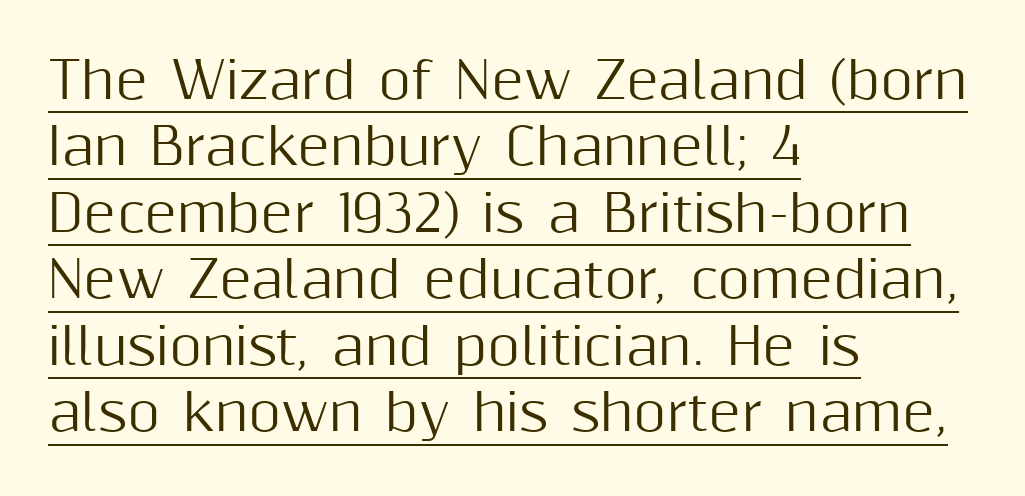
The image shows 50 px sans-serif type, upright; set left-aligned, normal line spacing (1.33x), normal letter spacing, underlined; medium stroke contrast and a medium x-height.
